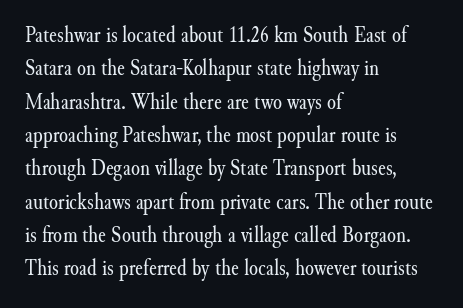
{"italic": "no", "bold": "no", "underline": "no", "align": "left", "line_spacing": "normal", "line_spacing_ratio": 1.45, "letter_spacing": "normal", "letter_spacing_em": 0.0, "glyph_px": 23}
